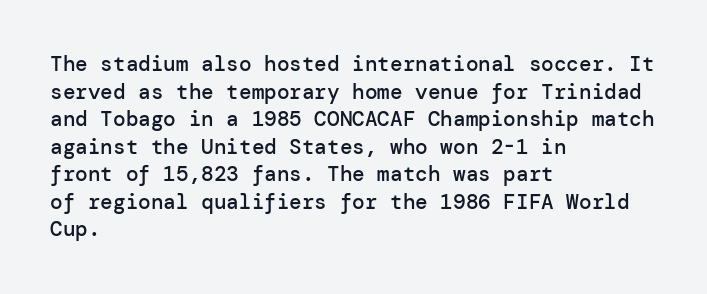
The image shows 21 px text type, upright; set left-aligned, normal line spacing (1.31x), normal letter spacing, not underlined.
